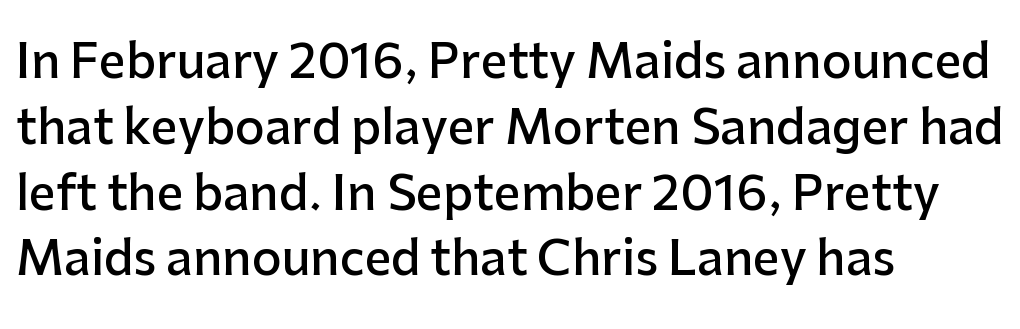
Q: Is the text bold? A: Semi-bold.
Q: Is the text italic (slanted)? A: No, it is upright.
Q: Is the typeface a serif or a sans-serif typeface? A: Sans-serif.
Q: Is the text underlined? A: No.
Q: How is the paragraph aligned? A: Left-aligned.
Q: Is the spacing between letters normal or unusually wide? A: Normal.
Q: Is the spacing between lines tight, normal or loose? A: Normal.
Q: Width (condensed, normal, or wide)? A: Normal.
Q: Stroke contrast? A: Low.
Q: x-height? A: Medium.
Q: Monospaced? A: No.
